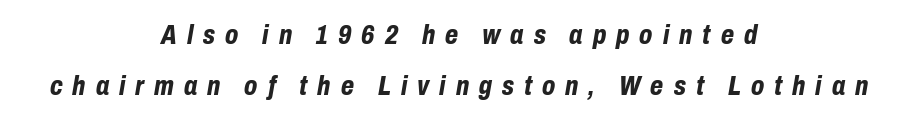
The image shows 27 px bold type, italic (leaning right); set centered, line spacing 1.88x, unusually wide letter spacing (+0.37 em), not underlined.
